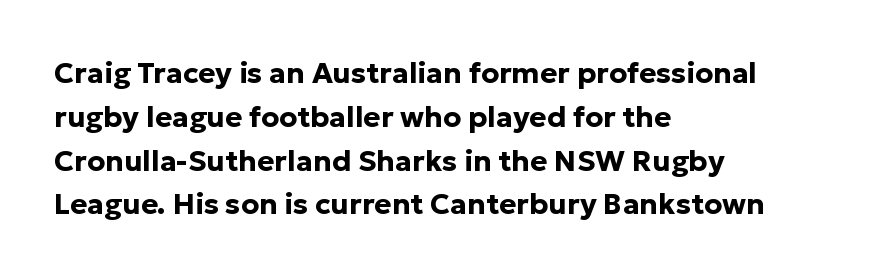
{"serif": "no", "italic": "no", "bold": "yes", "weight": "bold", "width": "normal", "stroke_contrast": "low", "x_height": "medium", "monospaced": "no", "underline": "no", "align": "left", "line_spacing": "normal", "line_spacing_ratio": 1.51, "letter_spacing": "normal", "letter_spacing_em": 0.0, "glyph_px": 29}
